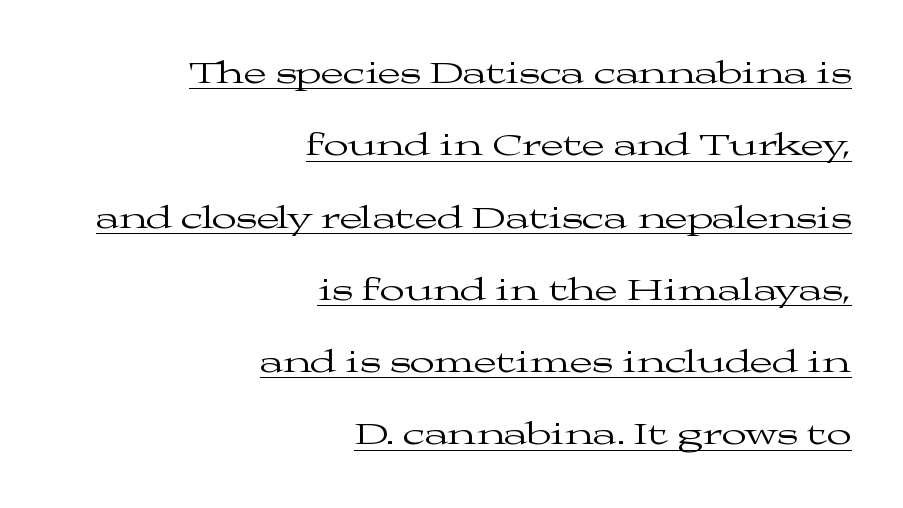
A typographer would call this underscored text. Spacing verdict: proportional, widths tailored to each character. No italicization has been applied; the sample stays upright. The passage shown stacks its lines with a broad gap. Honestly, the letter spacing is just normal — you wouldn't notice it. Caption: face not bold, strokes unweighted.
